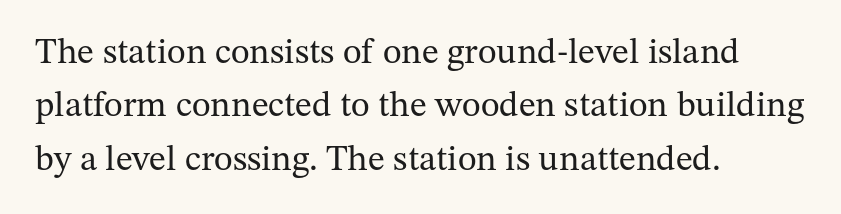
{"serif": "yes", "italic": "no", "bold": "no", "weight": "regular", "width": "normal", "stroke_contrast": "medium", "x_height": "medium", "monospaced": "no", "underline": "no", "align": "left", "line_spacing": "normal", "line_spacing_ratio": 1.48, "letter_spacing": "normal", "letter_spacing_em": 0.0, "glyph_px": 36}
